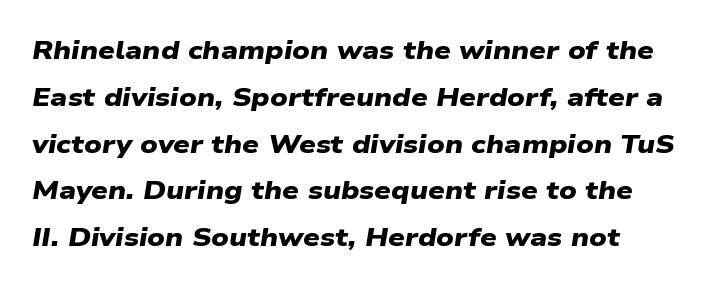
{"bold": "yes", "underline": "no", "line_spacing_ratio": 1.8, "letter_spacing": "normal", "letter_spacing_em": 0.0, "glyph_px": 26}
